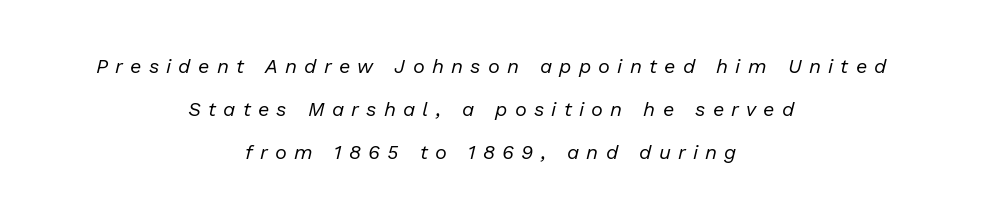
The image shows 20 px text type, italic (leaning right); set centered, loose line spacing (2.16x), unusually wide letter spacing (+0.36 em), not underlined.
